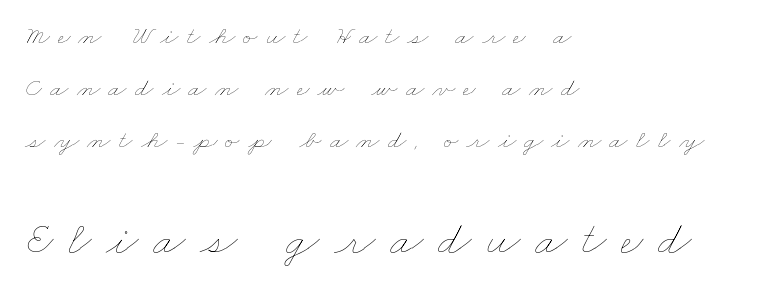
Looks like regular typesetting: each glyph gets only the width it needs. Is there much room between lines? Yes — plenty of vertical air separates them. A student would call this left alignment; a typographer would say flush left, rag right. Think standard paragraph weight, or any step lighter than that. Between one letter and the next there's a generous, obvious gap.
